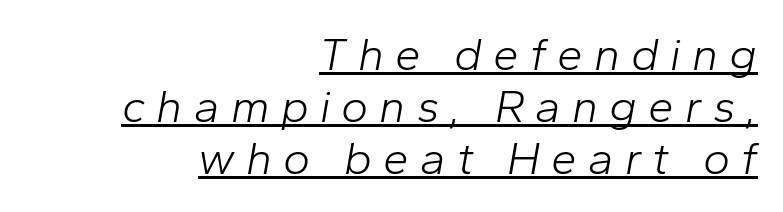
The image shows 46 px light type, italic (leaning right); set right-aligned, tight line spacing (1.13x), unusually wide letter spacing (+0.24 em), underlined; low stroke contrast and a medium x-height.
